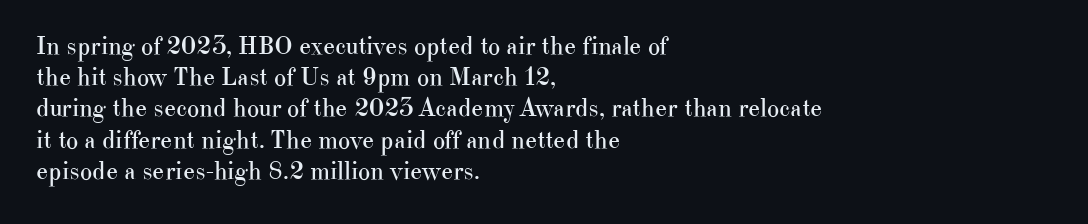
The image shows 26 px text type, upright; set left-aligned, line spacing 1.2x, normal letter spacing, not underlined.
